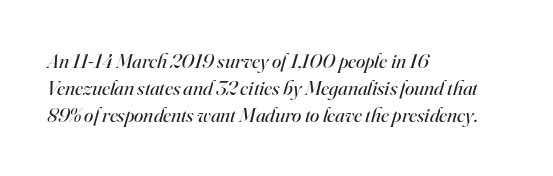
The foot of each line stays bare and open. Short note: letters normally spaced. The weight would be labelled regular, book, light, or lighter still. Honestly, the row spacing looks completely unremarkable. Is the block centered? No — it sits flush against the left margin.
